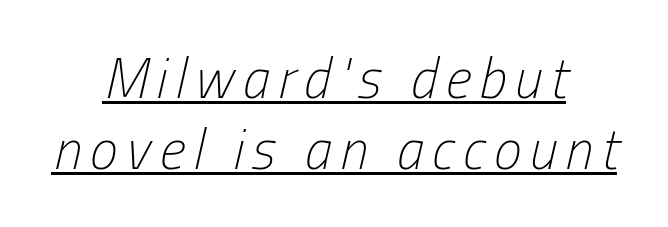
{"italic": "yes", "lean": "right", "slant_degrees": 13, "bold": "no", "weight": "light", "width": "condensed", "stroke_contrast": "low", "x_height": "medium", "monospaced": "no", "underline": "yes", "align": "center", "line_spacing": "normal", "line_spacing_ratio": 1.27, "glyph_px": 56}
